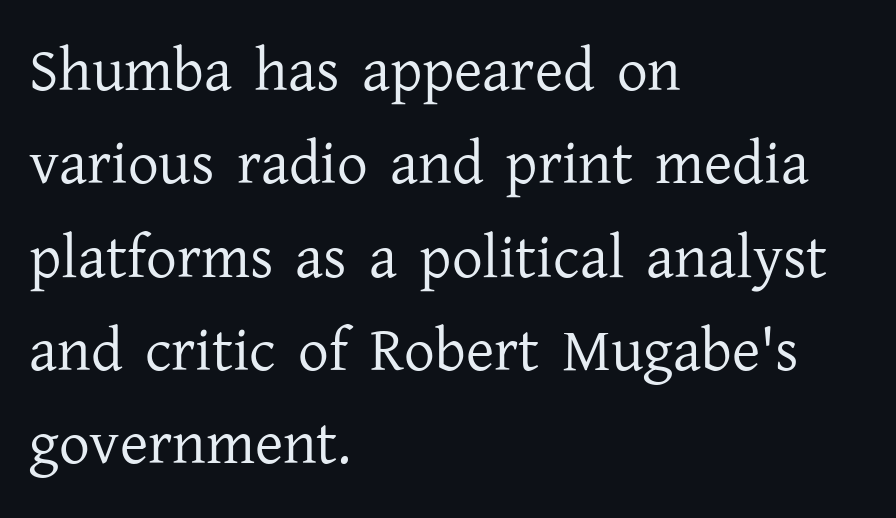
Q: Is the text bold? A: No.
Q: Is the text italic (slanted)? A: No, it is upright.
Q: Is the typeface a serif or a sans-serif typeface? A: Serif.
Q: Is the text underlined? A: No.
Q: How is the paragraph aligned? A: Left-aligned.
Q: Is the spacing between letters normal or unusually wide? A: Normal.
Q: Is the spacing between lines tight, normal or loose? A: Normal.
Q: Width (condensed, normal, or wide)? A: Normal.
Q: Stroke contrast? A: Low.
Q: x-height? A: Medium.
Q: Monospaced? A: No.
